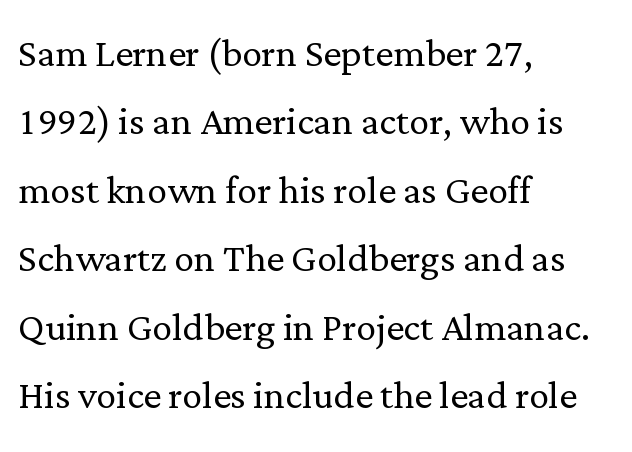
Q: Is the text bold? A: No.
Q: Is the text italic (slanted)? A: No, it is upright.
Q: Is the typeface a serif or a sans-serif typeface? A: Serif.
Q: Is the text underlined? A: No.
Q: How is the paragraph aligned? A: Left-aligned.
Q: Is the spacing between letters normal or unusually wide? A: Normal.
Q: Is the spacing between lines tight, normal or loose? A: Normal.
Q: Width (condensed, normal, or wide)? A: Normal.
Q: Stroke contrast? A: Low.
Q: x-height? A: Medium.
Q: Monospaced? A: No.
